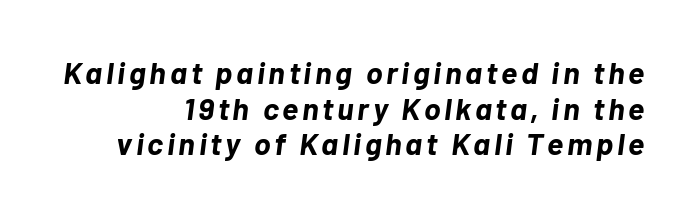
{"italic": "yes", "lean": "right", "slant_degrees": 7, "bold": "yes", "weight": "bold", "width": "normal", "stroke_contrast": "low", "x_height": "medium", "monospaced": "no", "underline": "no", "align": "right", "line_spacing": "tight", "line_spacing_ratio": 1.15, "glyph_px": 31}
